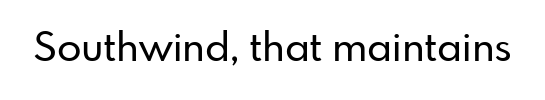
The face used here is proportionally spaced, like ordinary book or web type. The letters stand upright; this is a roman face. Nope, no serifs anywhere on these letters. Lines of text with bare space underneath. There is no visible air inserted between adjacent glyphs.
